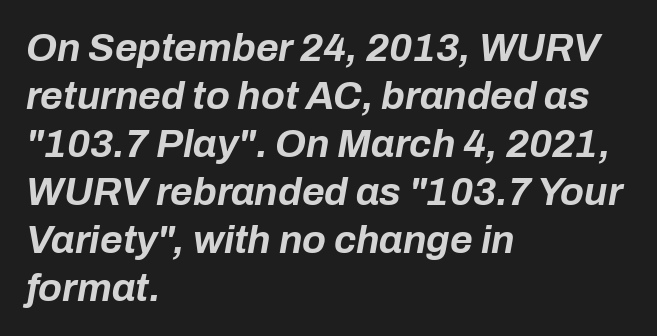
Q: Is the text bold? A: Yes.
Q: Is the text italic (slanted)? A: Yes, it leans right by about 10 degrees.
Q: Is the text underlined? A: No.
Q: How is the paragraph aligned? A: Left-aligned.
Q: Is the spacing between letters normal or unusually wide? A: Normal.
Q: Width (condensed, normal, or wide)? A: Normal.
Q: Stroke contrast? A: Low.
Q: x-height? A: Medium.
Q: Monospaced? A: No.
